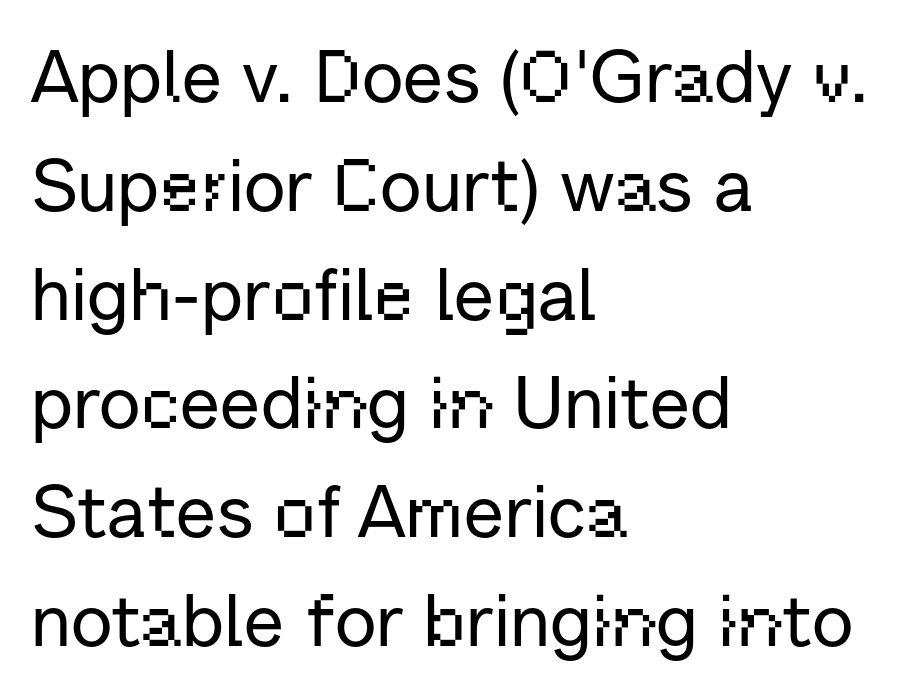
Q: Is the text italic (slanted)? A: No, it is upright.
Q: Is the typeface a serif or a sans-serif typeface? A: Sans-serif.
Q: Is the text underlined? A: No.
Q: How is the paragraph aligned? A: Left-aligned.
Q: Is the spacing between letters normal or unusually wide? A: Normal.
Q: Is the spacing between lines tight, normal or loose? A: Normal.
Q: Width (condensed, normal, or wide)? A: Normal.
Q: Stroke contrast? A: Low.
Q: x-height? A: Medium.
Q: Monospaced? A: No.
